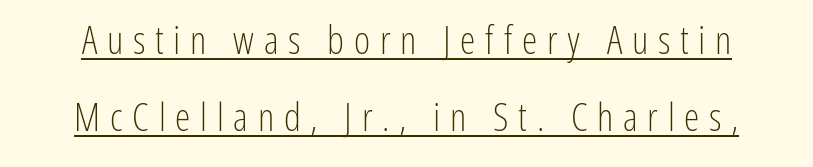
Upright lettering throughout. The letterforms sit at book weight or below. This sample has the flowing, uneven cadence of proportional lettering. Observe the absence of serifs on each vertical stroke in this sample. The block of text is sparse from top to bottom, with ample space between rows.
